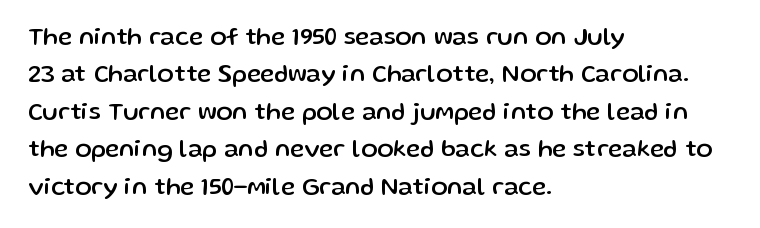
Q: Is the text italic (slanted)? A: No, it is upright.
Q: Is the text underlined? A: No.
Q: How is the paragraph aligned? A: Left-aligned.
Q: Is the spacing between letters normal or unusually wide? A: Normal.
Q: Is the spacing between lines tight, normal or loose? A: Normal.
